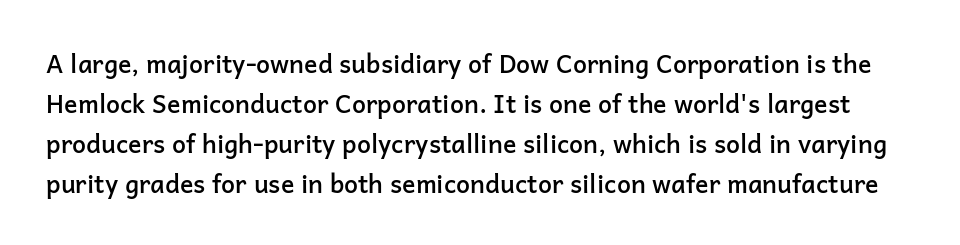
Q: Is the text bold? A: Semi-bold.
Q: Is the text italic (slanted)? A: No, it is upright.
Q: Is the text underlined? A: No.
Q: Is the spacing between letters normal or unusually wide? A: Normal.
Q: Is the spacing between lines tight, normal or loose? A: Normal.
